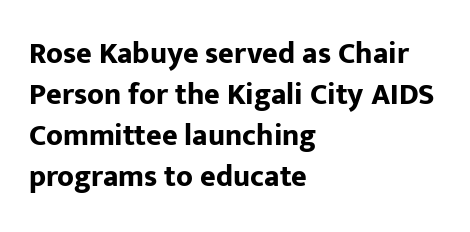
Q: Is the text bold? A: Yes.
Q: Is the text italic (slanted)? A: No, it is upright.
Q: Is the typeface a serif or a sans-serif typeface? A: Sans-serif.
Q: Is the text underlined? A: No.
Q: How is the paragraph aligned? A: Left-aligned.
Q: Is the spacing between letters normal or unusually wide? A: Normal.
Q: Is the spacing between lines tight, normal or loose? A: Normal.
Q: Width (condensed, normal, or wide)? A: Normal.
Q: Stroke contrast? A: Low.
Q: x-height? A: Medium.
Q: Monospaced? A: No.
